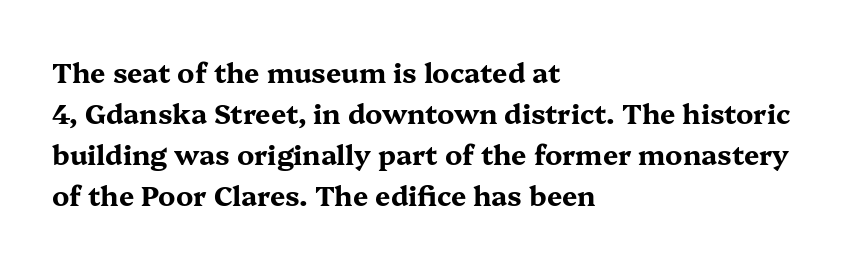
The image shows 27 px bold type, upright; set left-aligned, normal line spacing (1.52x), normal letter spacing, not underlined.
